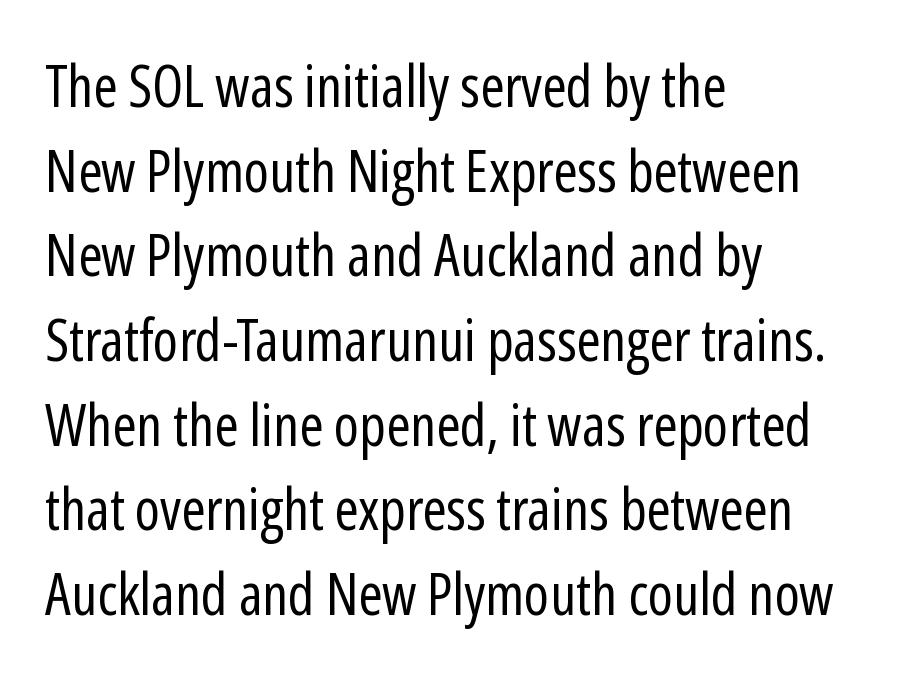
Q: Is the text bold? A: No.
Q: Is the text italic (slanted)? A: No, it is upright.
Q: Is the typeface a serif or a sans-serif typeface? A: Sans-serif.
Q: Is the text underlined? A: No.
Q: How is the paragraph aligned? A: Left-aligned.
Q: Is the spacing between letters normal or unusually wide? A: Normal.
Q: Is the spacing between lines tight, normal or loose? A: Normal.
Q: Width (condensed, normal, or wide)? A: Condensed.
Q: Stroke contrast? A: Low.
Q: x-height? A: Medium.
Q: Monospaced? A: No.
